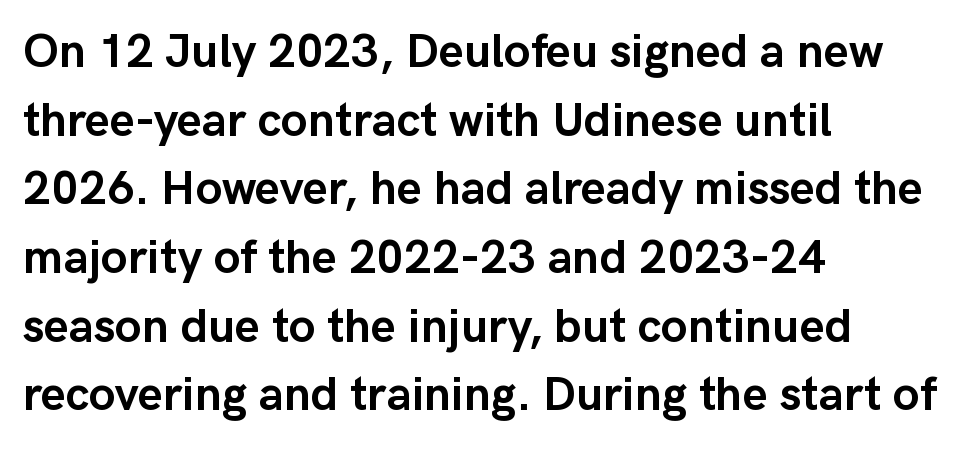
{"serif": "no", "italic": "no", "bold": "yes", "weight": "semibold", "width": "normal", "stroke_contrast": "low", "x_height": "medium", "monospaced": "no", "underline": "no", "align": "left", "line_spacing": "normal", "line_spacing_ratio": 1.43, "letter_spacing": "normal", "letter_spacing_em": 0.0, "glyph_px": 48}
